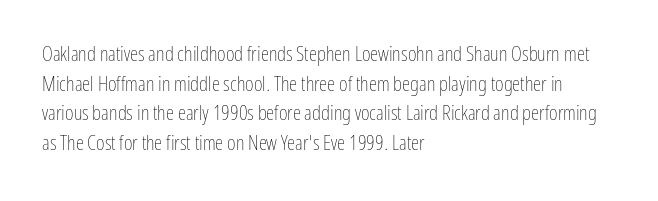
The image shows 21 px text type, upright; set left-aligned, normal line spacing (1.41x), normal letter spacing, not underlined.
